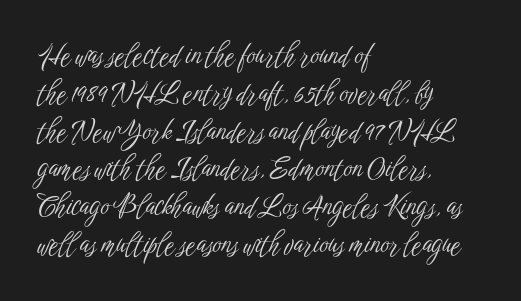
Short note: letters normally spaced. These lines are set flush left with a ragged right edge. The passage shown is not bold in any degree. Rows of type keep a routine distance in the vertical direction.
